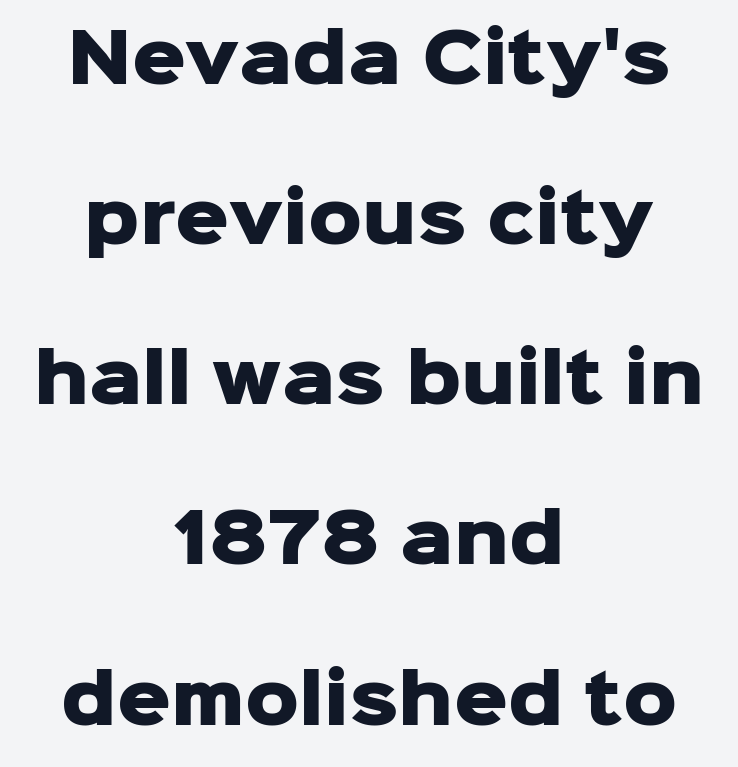
{"serif": "no", "italic": "no", "bold": "yes", "weight": "heavy", "width": "normal", "stroke_contrast": "low", "x_height": "medium", "monospaced": "no", "underline": "no", "align": "center", "line_spacing": "loose", "line_spacing_ratio": 2.39, "letter_spacing": "normal", "letter_spacing_em": 0.0, "glyph_px": 67}
